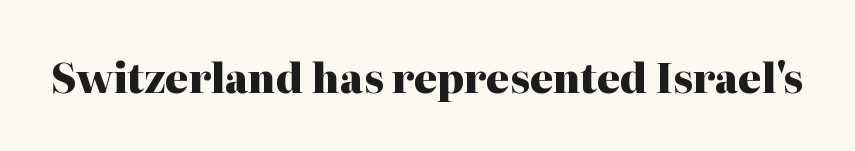
{"serif": "yes", "italic": "no", "bold": "yes", "weight": "heavy", "width": "normal", "stroke_contrast": "high", "x_height": "medium", "monospaced": "no", "underline": "no", "letter_spacing": "normal", "letter_spacing_em": 0.0, "glyph_px": 40}
